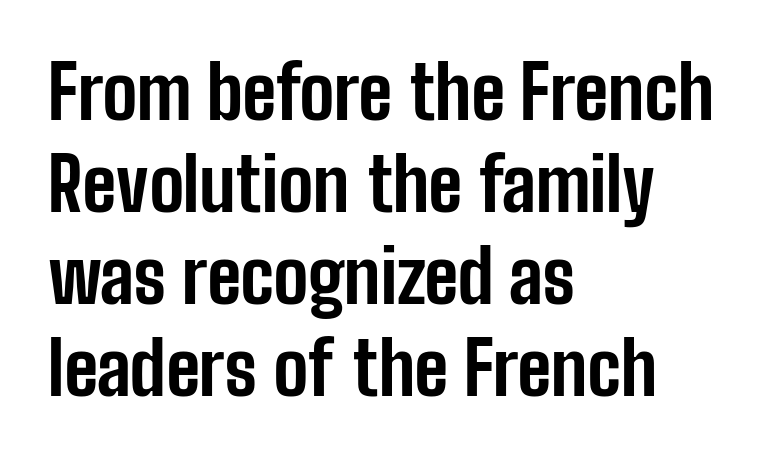
{"serif": "no", "italic": "no", "bold": "yes", "weight": "bold", "width": "condensed", "stroke_contrast": "low", "x_height": "medium", "monospaced": "no", "underline": "no", "align": "left", "line_spacing": "normal", "line_spacing_ratio": 1.26, "letter_spacing": "normal", "letter_spacing_em": 0.0, "glyph_px": 73}
